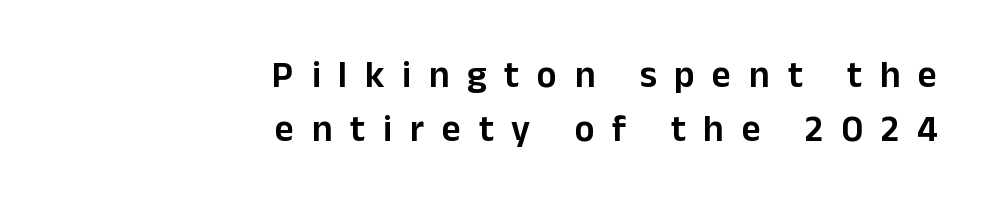
The image shows 37 px sans-serif type, upright; set right-aligned, normal line spacing (1.47x), unusually wide letter spacing (+0.48 em), not underlined; low stroke contrast and a medium x-height.
